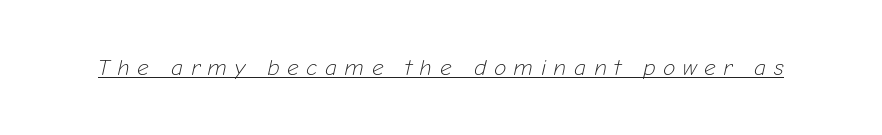
Q: Is the text bold? A: No.
Q: Is the text italic (slanted)? A: Yes, it leans right by about 12 degrees.
Q: Is the text underlined? A: Yes.
Q: Is the spacing between letters normal or unusually wide? A: Unusually wide.
